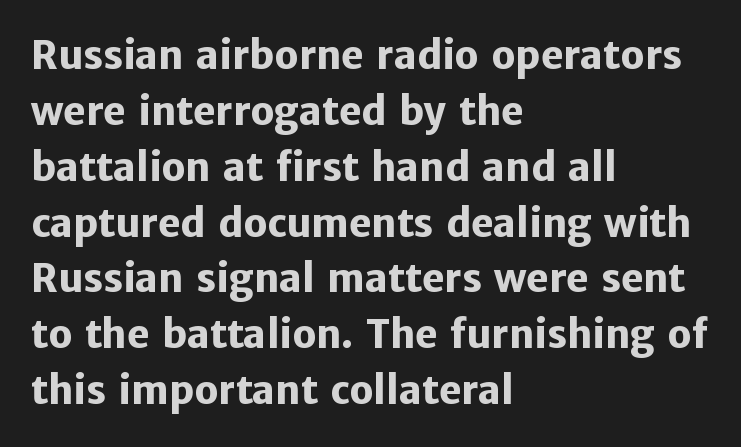
Q: Is the text bold? A: Yes.
Q: Is the text italic (slanted)? A: No, it is upright.
Q: Is the typeface a serif or a sans-serif typeface? A: Sans-serif.
Q: Is the text underlined? A: No.
Q: How is the paragraph aligned? A: Left-aligned.
Q: Is the spacing between letters normal or unusually wide? A: Normal.
Q: Is the spacing between lines tight, normal or loose? A: Normal.
Q: Width (condensed, normal, or wide)? A: Normal.
Q: Stroke contrast? A: Low.
Q: x-height? A: Medium.
Q: Monospaced? A: No.
